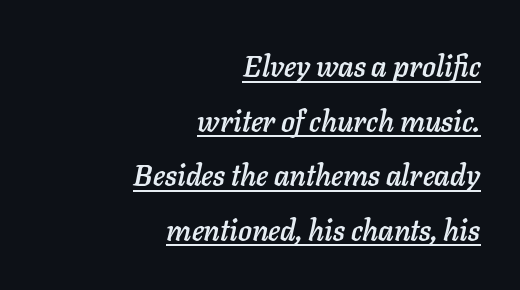
In terms of posture, this sample is oblique. Descenders here cross a horizontal rule under the line. Here the glyphs are tracked normally, forming tight word shapes. Layout note: lines flush right. Each letter keeps its own natural width here, so spacing adapts to shape.
